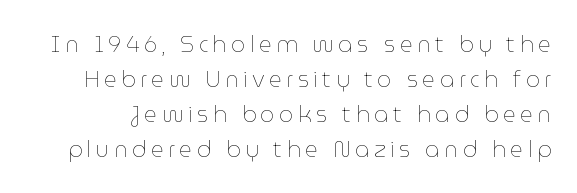
Q: Is the text bold? A: No.
Q: Is the text italic (slanted)? A: No, it is upright.
Q: Is the text underlined? A: No.
Q: Is the spacing between letters normal or unusually wide? A: Unusually wide.
Q: Is the spacing between lines tight, normal or loose? A: Normal.
